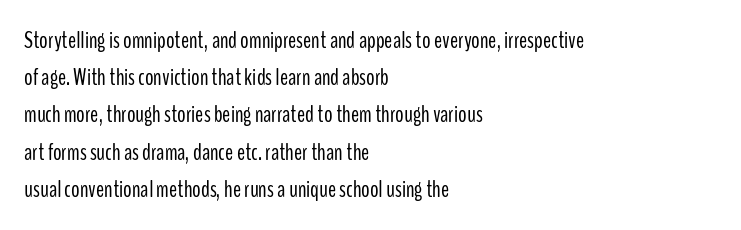
Ordinary non-slanted type is in use. This sample uses plain, unmodified letter spacing. Has an underline been added? It has not. The designer left line spacing at the default. The cut favours lightness, reaching ordinary text weight at its darkest. Layout note: lines flush left.
